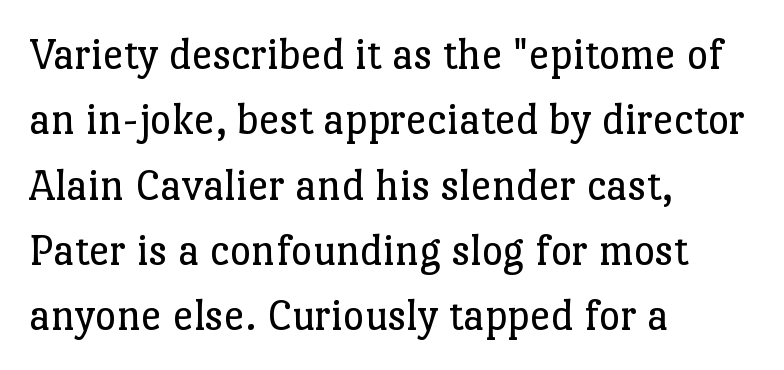
Q: Is the text bold? A: No.
Q: Is the text italic (slanted)? A: No, it is upright.
Q: Is the typeface a serif or a sans-serif typeface? A: Serif.
Q: Is the text underlined? A: No.
Q: How is the paragraph aligned? A: Left-aligned.
Q: Is the spacing between letters normal or unusually wide? A: Normal.
Q: Is the spacing between lines tight, normal or loose? A: Normal.
Q: Width (condensed, normal, or wide)? A: Normal.
Q: Stroke contrast? A: Low.
Q: x-height? A: Medium.
Q: Monospaced? A: No.
